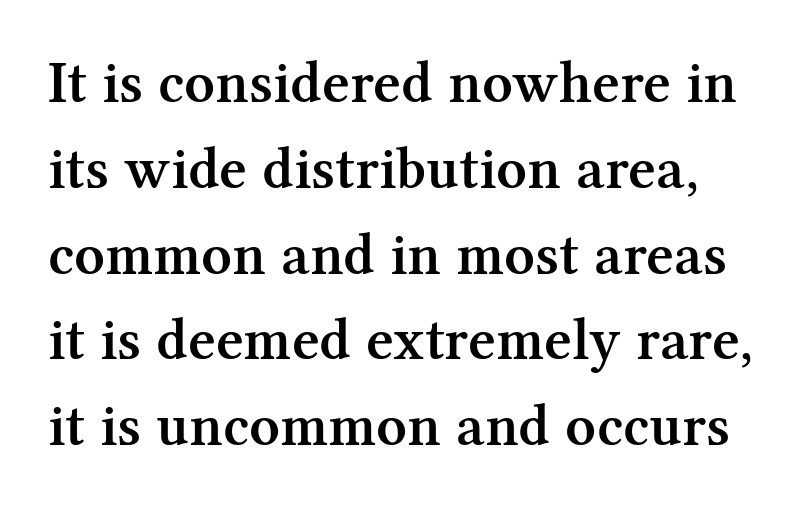
{"serif": "yes", "italic": "no", "bold": "semi", "weight": "semibold", "width": "normal", "stroke_contrast": "medium", "x_height": "medium", "monospaced": "no", "underline": "no", "line_spacing": "normal", "line_spacing_ratio": 1.43, "letter_spacing": "normal", "letter_spacing_em": 0.0, "glyph_px": 60}
